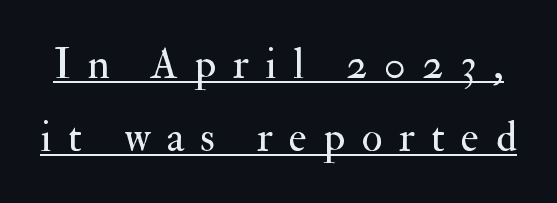
{"serif": "yes", "italic": "no", "bold": "no", "weight": "regular", "width": "normal", "stroke_contrast": "medium", "x_height": "small", "monospaced": "no", "underline": "yes", "line_spacing": "normal", "line_spacing_ratio": 1.7, "letter_spacing": "wide", "letter_spacing_em": 0.38, "glyph_px": 43}
